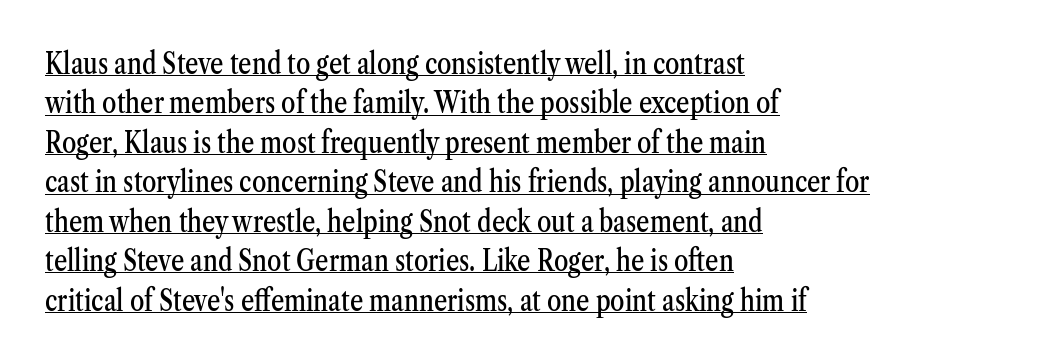
Q: Is the text italic (slanted)? A: No, it is upright.
Q: Is the typeface a serif or a sans-serif typeface? A: Serif.
Q: Is the text underlined? A: Yes.
Q: How is the paragraph aligned? A: Left-aligned.
Q: Is the spacing between letters normal or unusually wide? A: Normal.
Q: Is the spacing between lines tight, normal or loose? A: Normal.
Q: Width (condensed, normal, or wide)? A: Condensed.
Q: Stroke contrast? A: Medium.
Q: x-height? A: Medium.
Q: Monospaced? A: No.
